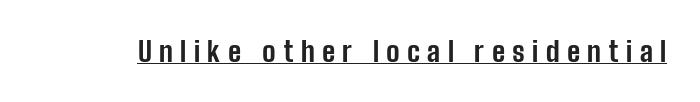
The image shows 28 px bold, condensed sans-serif type, upright; set unusually wide letter spacing (+0.26 em), underlined; low stroke contrast and a medium x-height.
